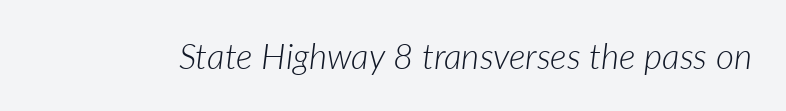
Stem width sits at or under what a default text font uses. Check under the words: just untouched page. The rendering uses natural spacing where letterforms have individual widths. Does extra space separate the letters? No, they use regular spacing. If you drew a line through each stem, it would be angled.
